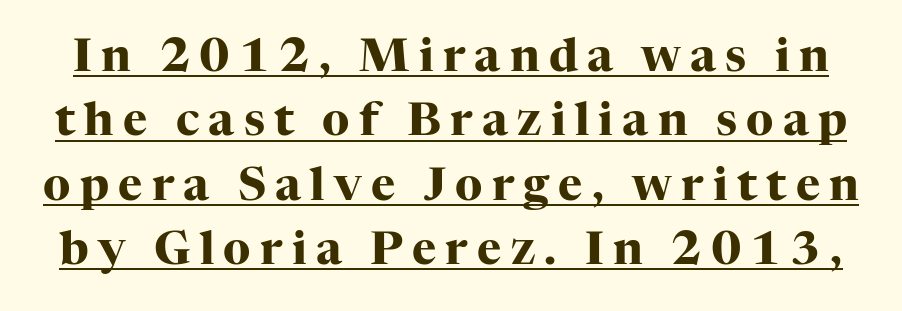
The image shows 46 px heavy serif type, upright; set normal line spacing (1.4x), unusually wide letter spacing (+0.2 em), underlined; high stroke contrast and a medium x-height.
